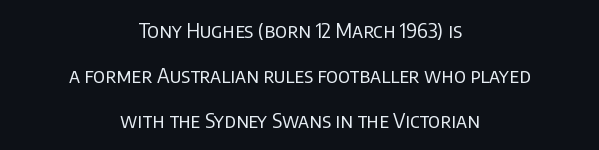
Visually the block forms a symmetrical silhouette, jagged on both flanks. Is this a heavy cut? Hardly; it is regular or lighter. Line spacing here is loose. The letterforms sit shoulder to shoulder at normal distance. Posture: upright roman.
